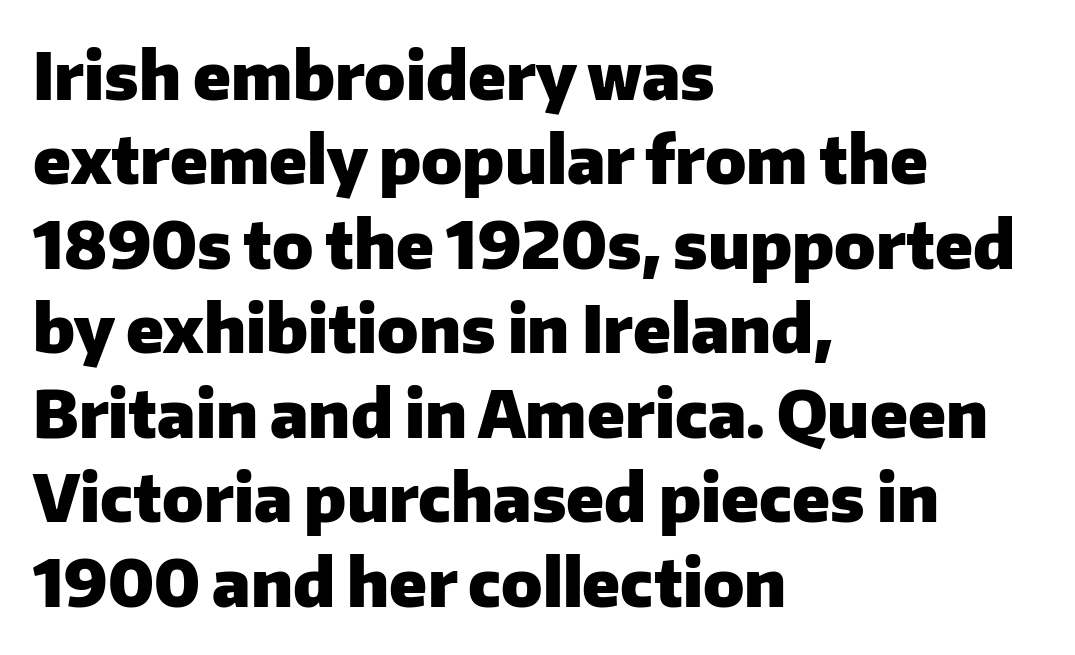
Q: Is the text bold? A: Yes.
Q: Is the text italic (slanted)? A: No, it is upright.
Q: Is the typeface a serif or a sans-serif typeface? A: Sans-serif.
Q: Is the text underlined? A: No.
Q: How is the paragraph aligned? A: Left-aligned.
Q: Is the spacing between letters normal or unusually wide? A: Normal.
Q: Is the spacing between lines tight, normal or loose? A: Normal.
Q: Width (condensed, normal, or wide)? A: Normal.
Q: Stroke contrast? A: Low.
Q: x-height? A: Medium.
Q: Monospaced? A: No.
